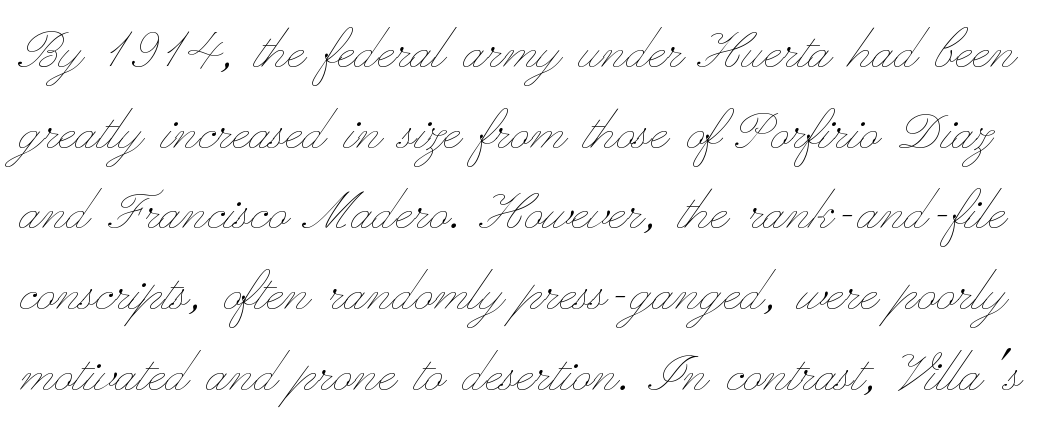
Unbolded letterforms with no extra heft. Rows of type keep a routine distance in the vertical direction. Note the varied advance widths — an 'i' is clearly narrower than an 'm'. Here the glyphs are tracked normally, forming tight word shapes. Each row of text sits above clean, open space.
